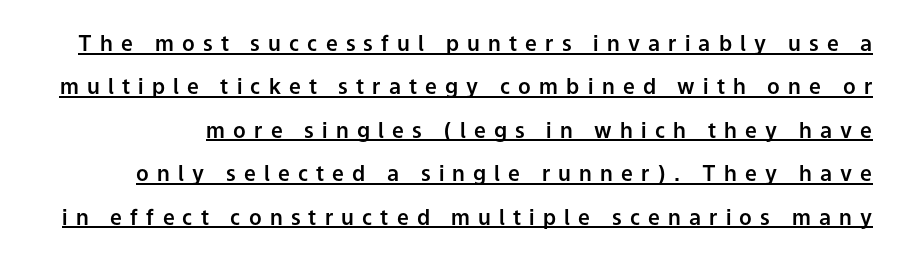
{"italic": "no", "underline": "yes", "line_spacing": "loose", "line_spacing_ratio": 2.07, "letter_spacing": "wide", "letter_spacing_em": 0.39, "glyph_px": 21}
